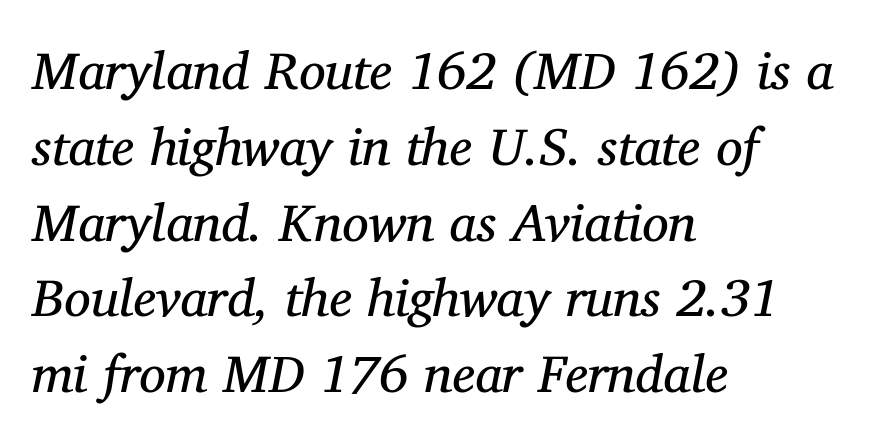
This rendering leaves character spacing at its baseline value. Does the type have serifs? Yes, each stem ends in a small foot. Descender tails drop into unmarked territory. In terms of leading, this rendering sits right in the middle. The text carries the slant typical of an italic or oblique font.
